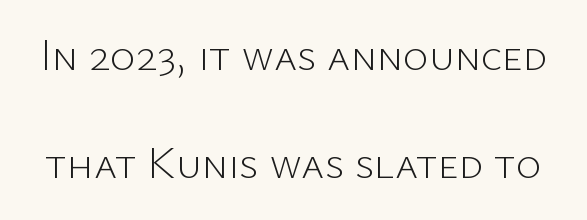
The image shows 44 px light sans-serif type, upright; set loose line spacing (2.45x), normal letter spacing, not underlined; low stroke contrast and a medium x-height.
